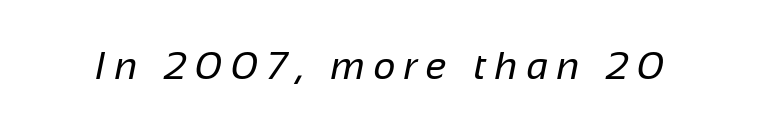
{"serif": "no", "bold": "no", "weight": "regular", "width": "normal", "stroke_contrast": "low", "x_height": "medium", "monospaced": "no", "underline": "no", "letter_spacing": "wide", "letter_spacing_em": 0.22, "glyph_px": 39}
